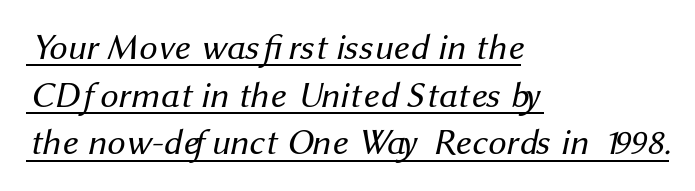
{"serif": "no", "bold": "no", "weight": "regular", "width": "normal", "stroke_contrast": "medium", "x_height": "medium", "monospaced": "no", "underline": "yes", "align": "left", "line_spacing": "normal", "line_spacing_ratio": 1.32, "letter_spacing": "normal", "letter_spacing_em": 0.0, "glyph_px": 36}
